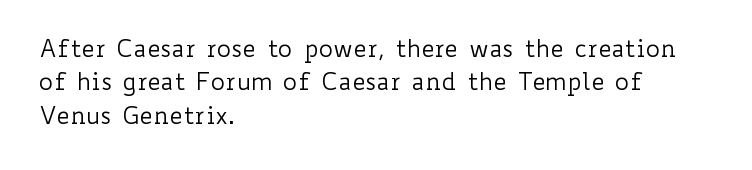
The letterforms sit at book weight or below. Posture: straight, roman, zero tilt. Tracking value appears to be zero — textbook default spacing. The passage shown stacks its lines at a standard gap. Is the block centered? No — it sits flush against the left margin. The foot of each line stays bare and open.
